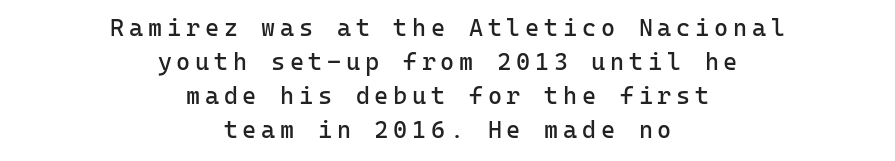
Q: Is the text bold? A: No.
Q: Is the text italic (slanted)? A: No, it is upright.
Q: Is the text underlined? A: No.
Q: How is the paragraph aligned? A: Centered.
Q: Is the spacing between letters normal or unusually wide? A: Unusually wide.
Q: Is the spacing between lines tight, normal or loose? A: Normal.
